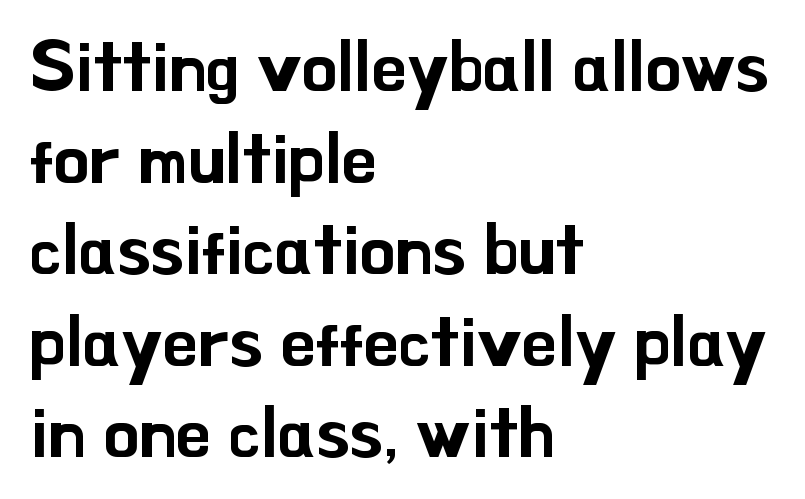
Q: Is the text italic (slanted)? A: No, it is upright.
Q: Is the typeface a serif or a sans-serif typeface? A: Sans-serif.
Q: Is the text underlined? A: No.
Q: How is the paragraph aligned? A: Left-aligned.
Q: Is the spacing between letters normal or unusually wide? A: Normal.
Q: Is the spacing between lines tight, normal or loose? A: Normal.
Q: Width (condensed, normal, or wide)? A: Normal.
Q: Stroke contrast? A: Low.
Q: x-height? A: Small.
Q: Monospaced? A: No.
